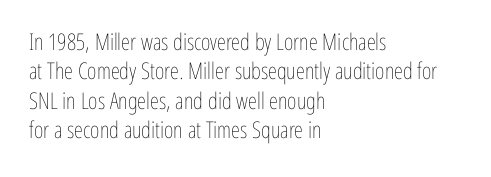
{"italic": "no", "bold": "no", "underline": "no", "align": "left", "line_spacing": "normal", "line_spacing_ratio": 1.28, "letter_spacing": "normal", "letter_spacing_em": 0.0, "glyph_px": 23}
